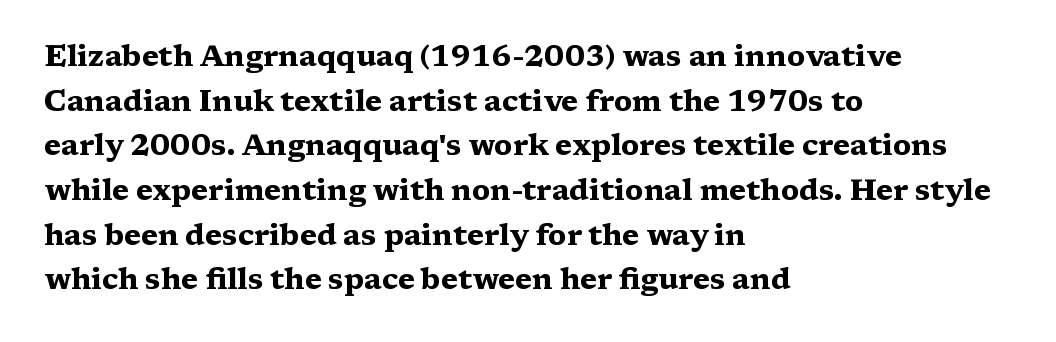
{"serif": "yes", "italic": "no", "bold": "yes", "weight": "heavy", "width": "wide", "stroke_contrast": "medium", "x_height": "medium", "monospaced": "no", "underline": "no", "align": "left", "line_spacing": "normal", "line_spacing_ratio": 1.54, "letter_spacing": "normal", "letter_spacing_em": 0.0, "glyph_px": 29}
